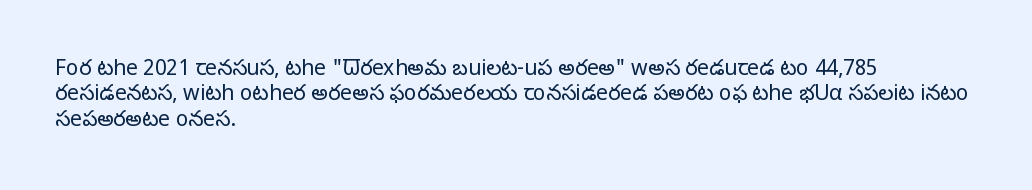
{"italic": "no", "bold": "no", "underline": "no", "align": "left", "line_spacing_ratio": 1.21, "letter_spacing": "normal", "letter_spacing_em": 0.0, "glyph_px": 21}
